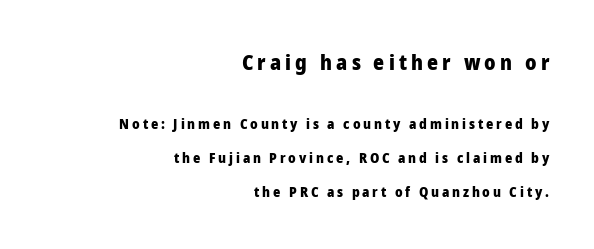
Line spacing here is loose. Between these two stacked blocks, the higher one wins on size. The passage shown is not underscored anywhere. Between one letter and the next there's a generous, obvious gap. Chunky letters — that's bold for sure.
